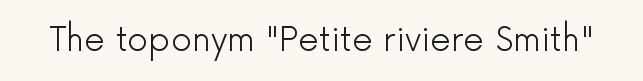
The image shows 33 px light sans-serif type, upright; set normal letter spacing, not underlined; low stroke contrast and a medium x-height.
